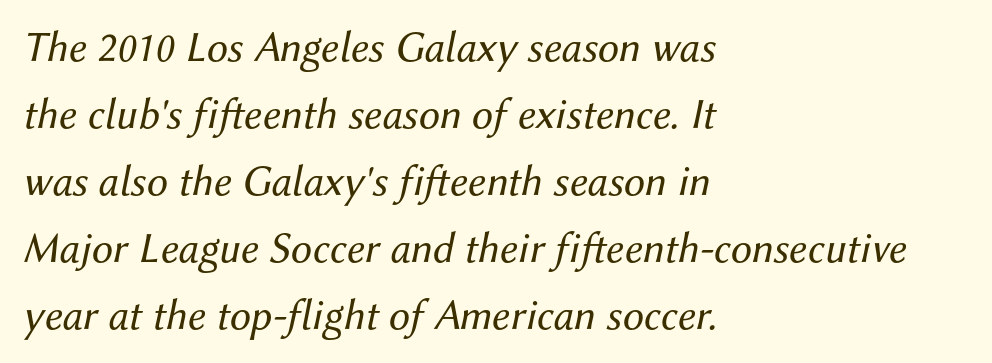
The image shows 43 px regular-weight type, italic (leaning right); set left-aligned, normal line spacing (1.56x), normal letter spacing, not underlined; medium stroke contrast and a medium x-height.
